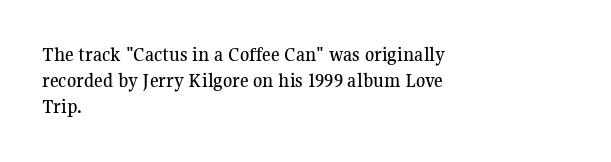
Q: Is the text italic (slanted)? A: No, it is upright.
Q: Is the text underlined? A: No.
Q: How is the paragraph aligned? A: Left-aligned.
Q: Is the spacing between letters normal or unusually wide? A: Normal.
